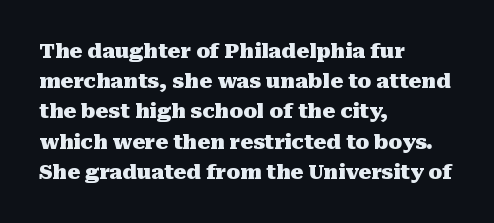
Where is the straight margin? On the left. Between one letter and the next there's only the usual sliver of space. Is there any slant? The stems are plumb. Every letter is thick-stroked: bold, no question.
